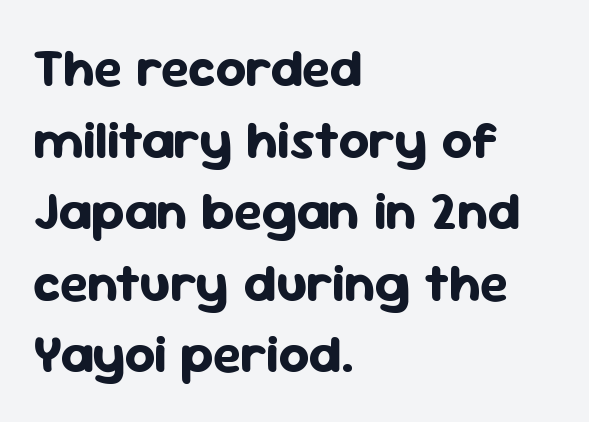
Q: Is the text bold? A: Yes.
Q: Is the text italic (slanted)? A: No, it is upright.
Q: Is the typeface a serif or a sans-serif typeface? A: Sans-serif.
Q: Is the text underlined? A: No.
Q: How is the paragraph aligned? A: Left-aligned.
Q: Is the spacing between letters normal or unusually wide? A: Normal.
Q: Is the spacing between lines tight, normal or loose? A: Normal.
Q: Width (condensed, normal, or wide)? A: Normal.
Q: Stroke contrast? A: Low.
Q: x-height? A: Medium.
Q: Monospaced? A: No.
